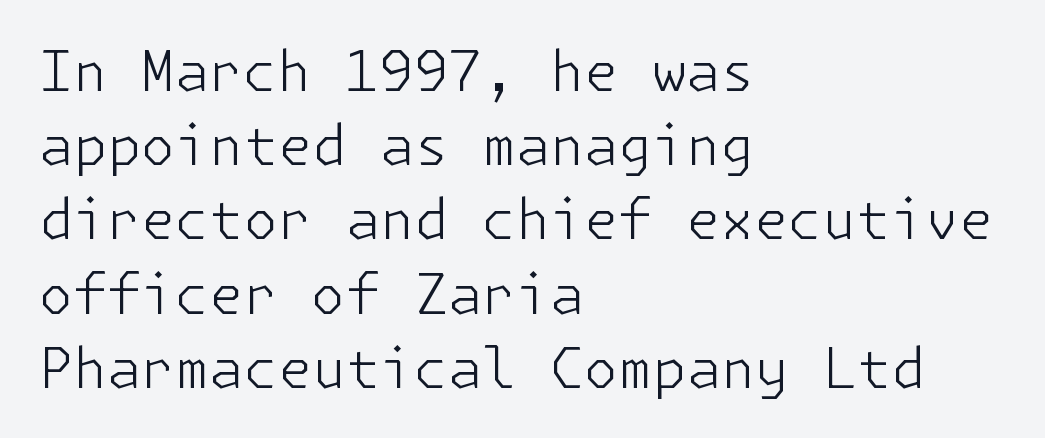
Quick note: underline off. Casual observation: everything's shoved over to the left. A typesetter would call this zero additional tracking. Grotesque or geometric, the face here clearly has no serifs.
